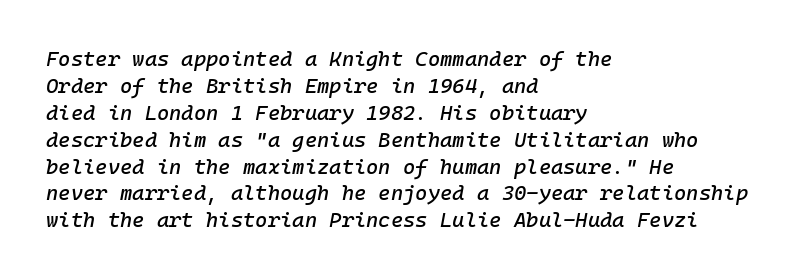
The horizontal fit of the characters is conventional and even. Rows of type keep a routine distance in the vertical direction. The lines in this sample share a left origin and differ only in where they stop. It's the slanting kind of type.
